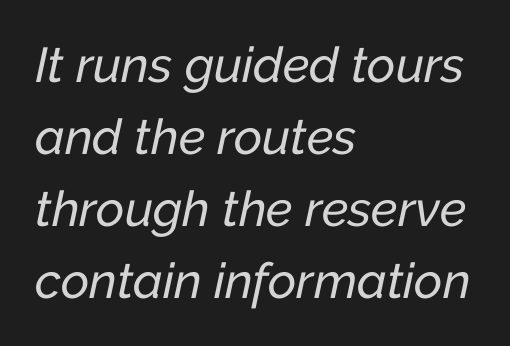
Clear beneath every line of the passage. Slanted lettering throughout. Spacing verdict: proportional, widths tailored to each character. Notice how descenders clear the ascenders below comfortably — that's standard leading. There is no visible air inserted between adjacent glyphs. Line starts are locked; line ends wander.
